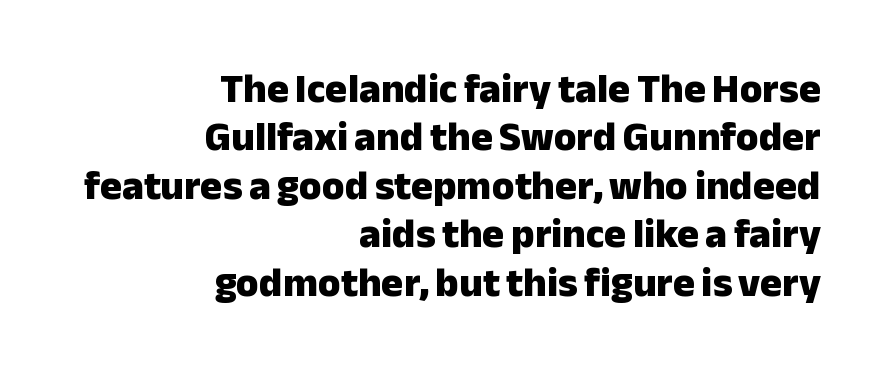
Teacher's note: observe the even right margin — that is flush-right alignment. If you drew a line through each stem, it would be perfectly vertical. Heavy, bold letterforms. Default kerning and tracking; the words read as compact shapes.
